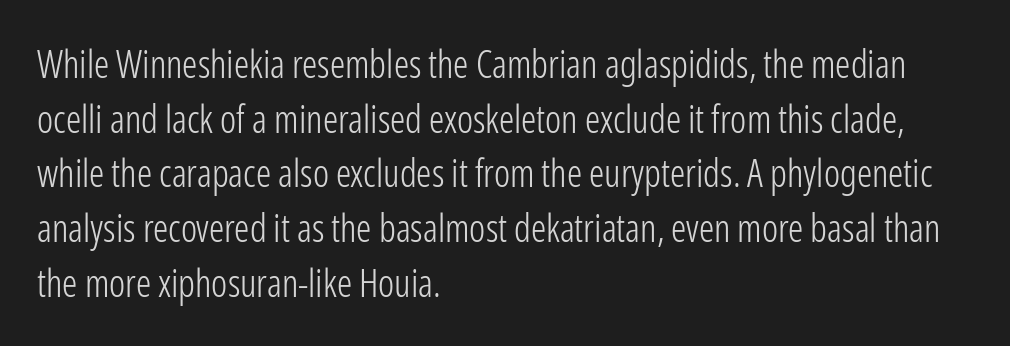
The image shows 38 px light, condensed sans-serif type, upright; set left-aligned, normal line spacing (1.44x), normal letter spacing, not underlined; low stroke contrast and a medium x-height.
